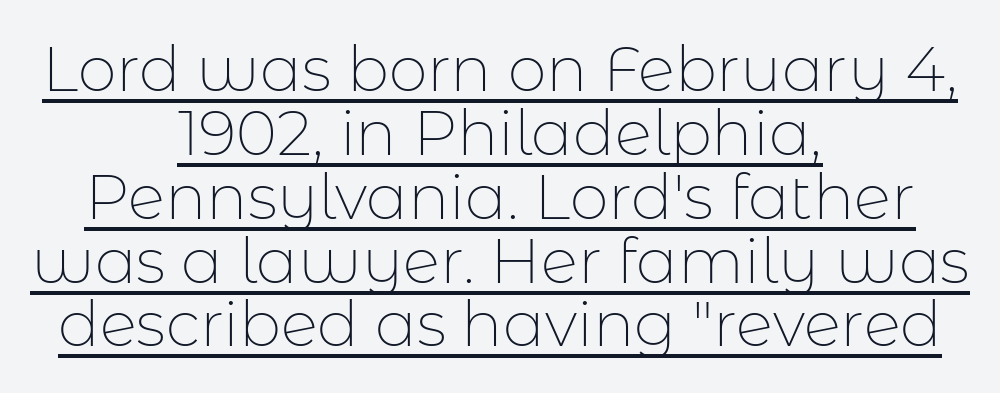
{"serif": "no", "italic": "no", "bold": "no", "weight": "thin", "width": "normal", "stroke_contrast": "low", "x_height": "medium", "monospaced": "no", "underline": "yes", "align": "center", "line_spacing": "tight", "line_spacing_ratio": 1.03, "letter_spacing": "normal", "letter_spacing_em": 0.0, "glyph_px": 62}
